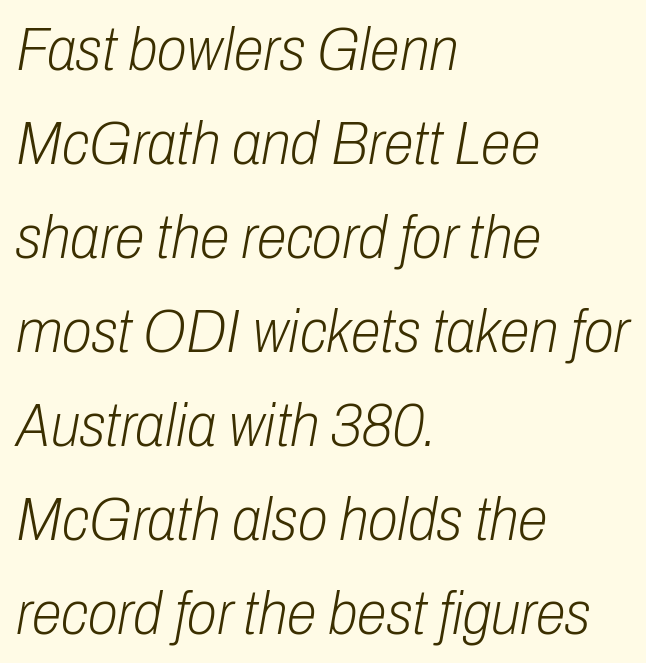
These lines are set flush left with a ragged right edge. The letters advance in unequal steps, a hallmark of proportional type. In terms of leading, this rendering sits right in the middle. Standard letterfit; no display-style spreading of the glyphs. Rule under the text: the space is simply empty.
